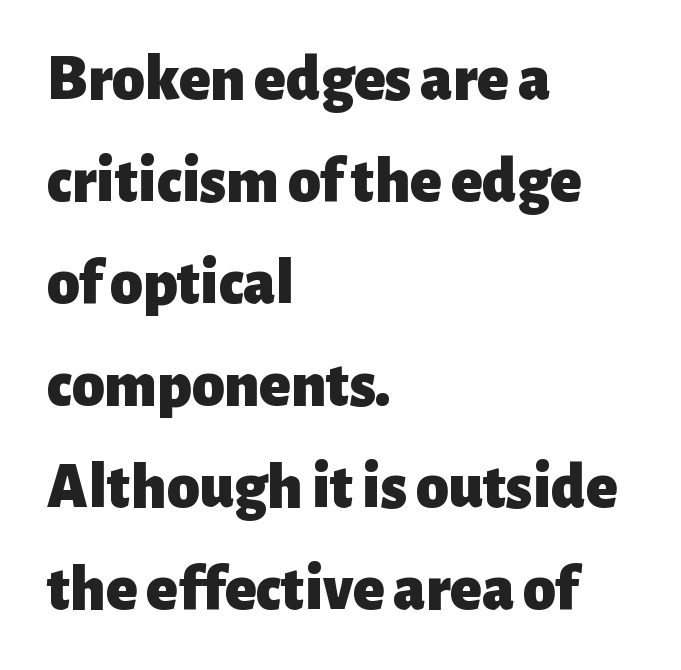
{"serif": "no", "italic": "no", "bold": "yes", "weight": "heavy", "width": "normal", "stroke_contrast": "low", "x_height": "medium", "monospaced": "no", "underline": "no", "align": "left", "line_spacing": "normal", "line_spacing_ratio": 1.57, "letter_spacing": "normal", "letter_spacing_em": 0.0, "glyph_px": 65}
